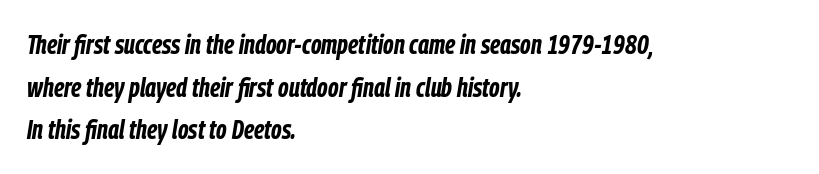
{"italic": "yes", "lean": "right", "slant_degrees": 9, "bold": "yes", "underline": "no", "align": "left", "line_spacing": "normal", "line_spacing_ratio": 1.58, "letter_spacing": "normal", "letter_spacing_em": 0.0, "glyph_px": 27}
